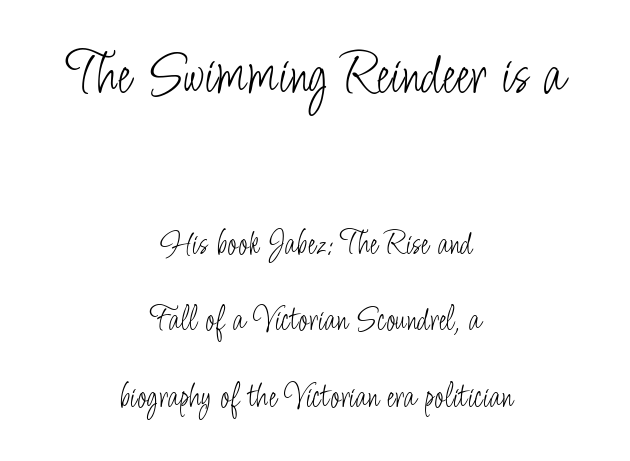
The passage shown is typed in a proportional face where columns would drift. A typesetter would call this leading open, well beyond the default. Default kerning and tracking; the words read as compact shapes. Which of the two is more prominent by size? The first, at the top. Both edges are ragged and mirror each other, which tells us the setting is centered.
